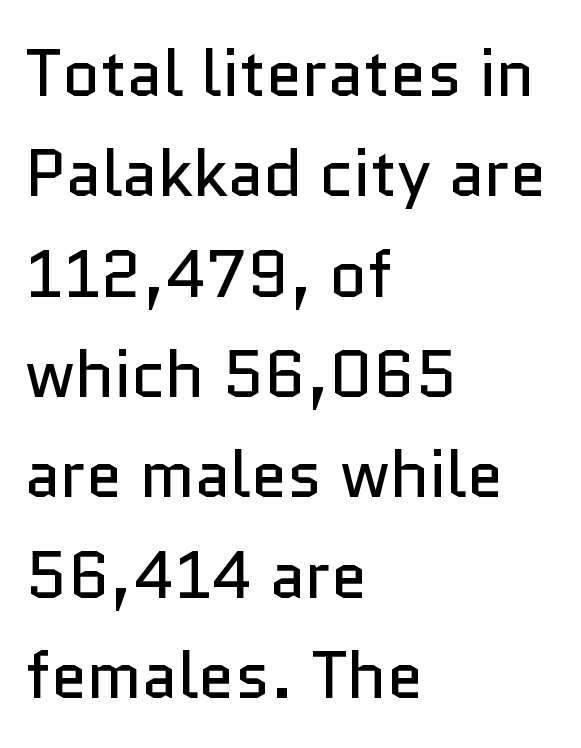
The image shows 66 px regular-weight sans-serif type, upright; set left-aligned, normal line spacing (1.52x), normal letter spacing, not underlined; low stroke contrast and a medium x-height.
